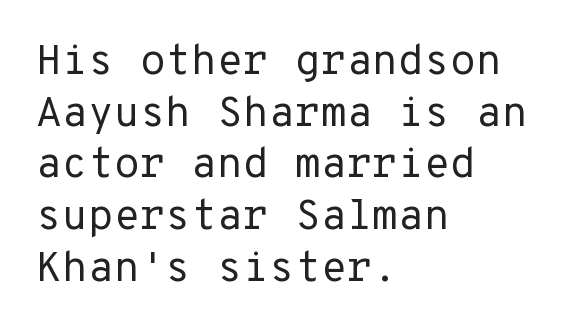
Q: Is the text bold? A: No.
Q: Is the text italic (slanted)? A: No, it is upright.
Q: Is the typeface a serif or a sans-serif typeface? A: Sans-serif.
Q: Is the text underlined? A: No.
Q: How is the paragraph aligned? A: Left-aligned.
Q: Is the spacing between letters normal or unusually wide? A: Normal.
Q: Width (condensed, normal, or wide)? A: Normal.
Q: Stroke contrast? A: Low.
Q: x-height? A: Medium.
Q: Monospaced? A: Yes.
